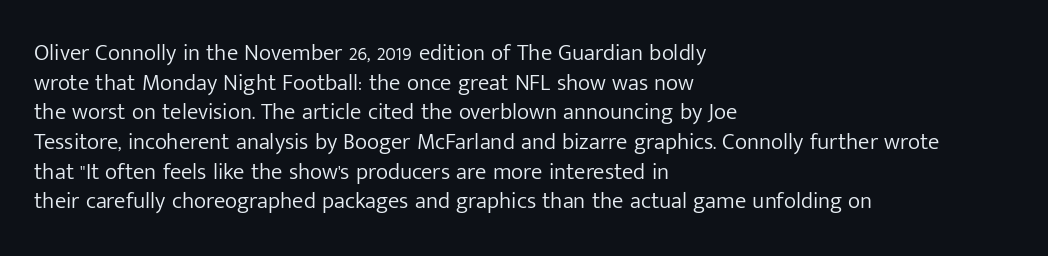
Q: Is the text bold? A: No.
Q: Is the text italic (slanted)? A: No, it is upright.
Q: Is the text underlined? A: No.
Q: How is the paragraph aligned? A: Left-aligned.
Q: Is the spacing between letters normal or unusually wide? A: Normal.
Q: Is the spacing between lines tight, normal or loose? A: Normal.
